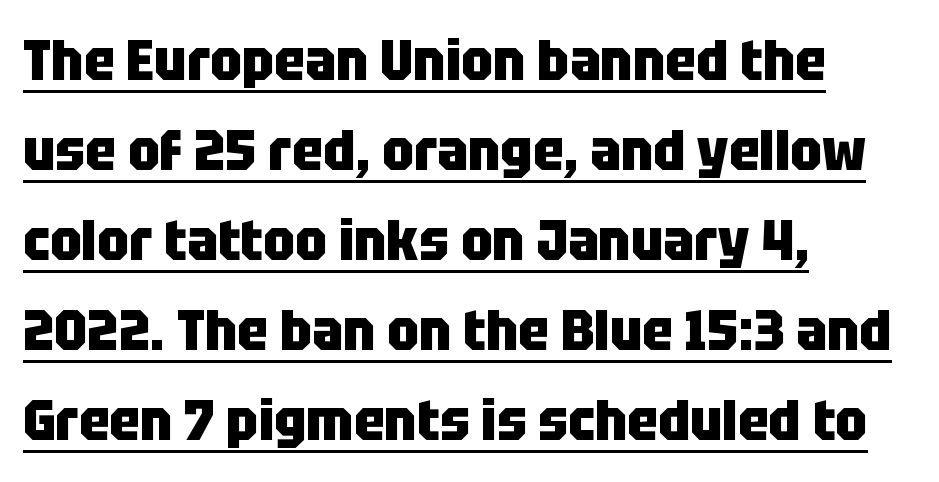
Think of a printed novel: that variable character pitch is what you see here. The typeface chosen for these lines omits serifs. The rendered words wear a rule along their underside. The paragraph has a hard left edge and a soft right edge.
